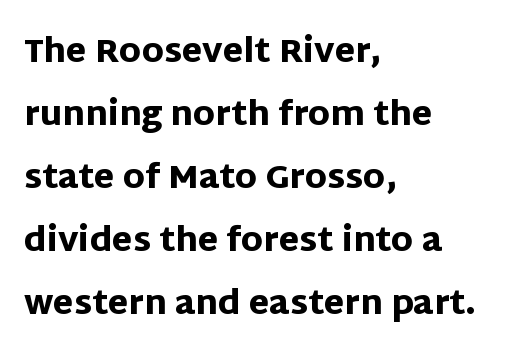
{"serif": "no", "italic": "no", "bold": "yes", "weight": "heavy", "width": "normal", "stroke_contrast": "low", "x_height": "large", "monospaced": "no", "underline": "no", "align": "left", "line_spacing": "loose", "line_spacing_ratio": 1.91, "letter_spacing": "normal", "letter_spacing_em": 0.0, "glyph_px": 33}
